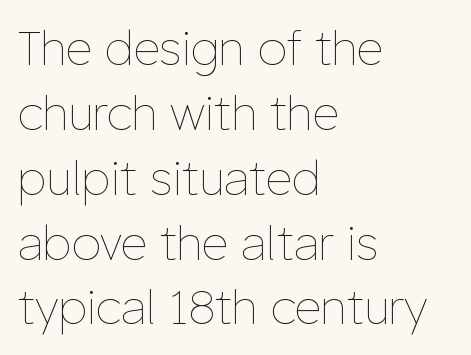
{"italic": "no", "bold": "no", "weight": "thin", "width": "normal", "stroke_contrast": "low", "x_height": "medium", "monospaced": "no", "underline": "no", "align": "left", "line_spacing": "normal", "line_spacing_ratio": 1.38, "letter_spacing": "normal", "letter_spacing_em": 0.0, "glyph_px": 47}
